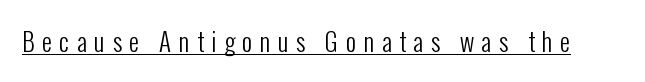
The letterforms stand isolated, each surrounded by extra space. Glance below the letters and you will spot a drawn line. The letters stand straight up with perfectly vertical stems. Is the type heavy? It reads as light-to-regular instead.
